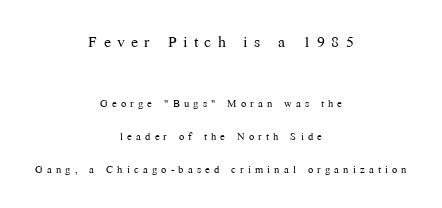
{"italic": "no", "bold": "no", "underline": "no", "align": "center", "line_spacing": "loose", "line_spacing_ratio": 2.35, "letter_spacing": "wide", "letter_spacing_em": 0.3, "larger_block": "first", "size_ratio": 1.5, "glyph_px": 21}
